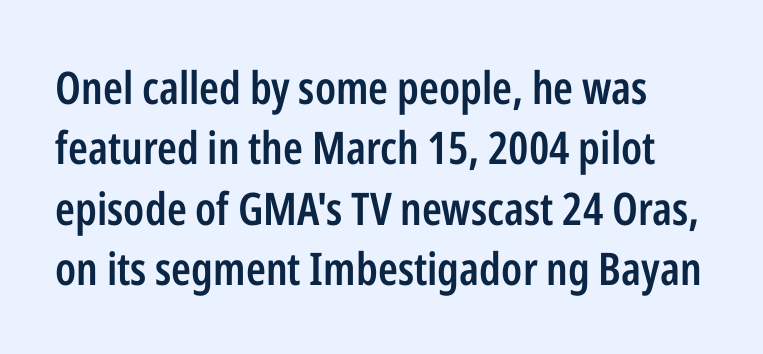
The image shows 45 px semibold, condensed sans-serif type, upright; set normal line spacing (1.34x), normal letter spacing, not underlined; low stroke contrast and a medium x-height.
